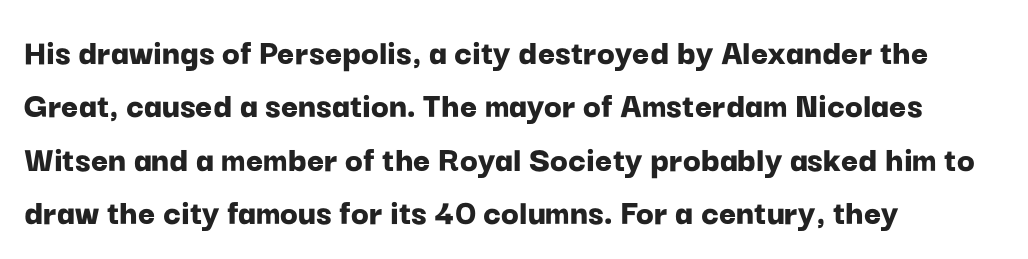
Q: Is the text bold? A: Yes.
Q: Is the text italic (slanted)? A: No, it is upright.
Q: Is the typeface a serif or a sans-serif typeface? A: Sans-serif.
Q: Is the text underlined? A: No.
Q: How is the paragraph aligned? A: Left-aligned.
Q: Is the spacing between letters normal or unusually wide? A: Normal.
Q: Is the spacing between lines tight, normal or loose? A: Normal.
Q: Width (condensed, normal, or wide)? A: Normal.
Q: Stroke contrast? A: Low.
Q: x-height? A: Medium.
Q: Monospaced? A: No.
